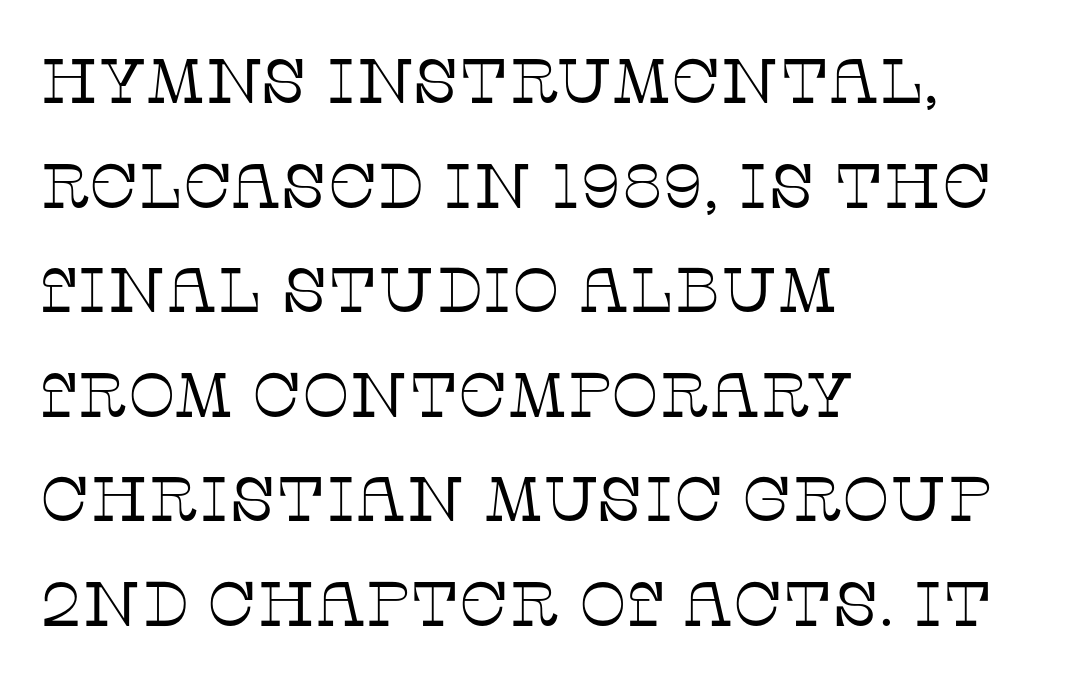
Q: Is the text bold? A: No.
Q: Is the text italic (slanted)? A: No, it is upright.
Q: Is the typeface a serif or a sans-serif typeface? A: Serif.
Q: Is the text underlined? A: No.
Q: How is the paragraph aligned? A: Left-aligned.
Q: Is the spacing between letters normal or unusually wide? A: Normal.
Q: Is the spacing between lines tight, normal or loose? A: Normal.
Q: Width (condensed, normal, or wide)? A: Normal.
Q: Stroke contrast? A: Low.
Q: x-height? A: Large.
Q: Monospaced? A: No.
